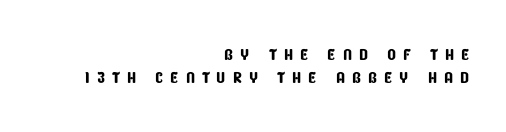
The image shows 23 px text type; set right-aligned, tight line spacing (0.98x), unusually wide letter spacing (+0.3 em), not underlined.
